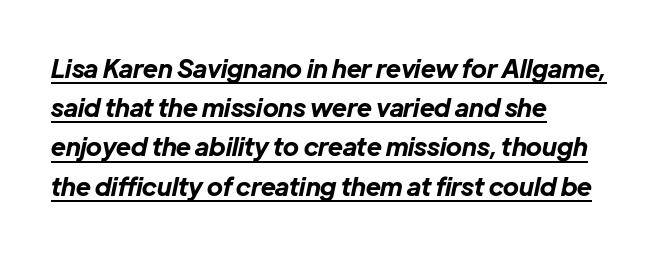
The glyphs are accompanied by a horizontal stroke just below them. How heavy is the stroke? Heavy — this is a bold. Line beginnings align vertically; line endings do not. The leading is moderate, giving the passage an even texture.
